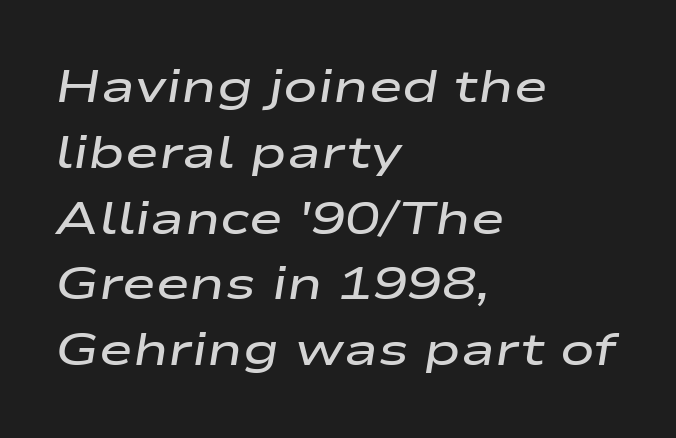
{"italic": "yes", "lean": "right", "slant_degrees": 9, "bold": "semi", "weight": "semibold", "width": "wide", "stroke_contrast": "low", "x_height": "medium", "monospaced": "no", "underline": "no", "align": "left", "line_spacing": "normal", "line_spacing_ratio": 1.43, "letter_spacing": "normal", "letter_spacing_em": 0.0, "glyph_px": 46}
